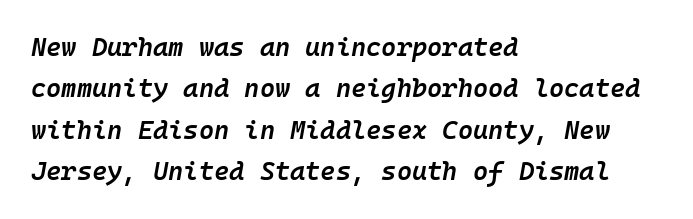
These lines were composed using italics. The rendering uses a moderate line-height, typical for paragraphs. Has an underline been added? It has not. Is the block centered? No — it sits flush against the left margin. The gaps between neighbouring characters are ordinary and unremarkable. The sample has been set in demibold, a notch under bold.
